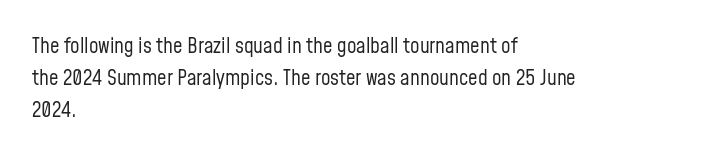
{"italic": "no", "bold": "no", "underline": "no", "align": "left", "line_spacing": "normal", "line_spacing_ratio": 1.53, "letter_spacing": "normal", "letter_spacing_em": 0.0, "glyph_px": 21}
